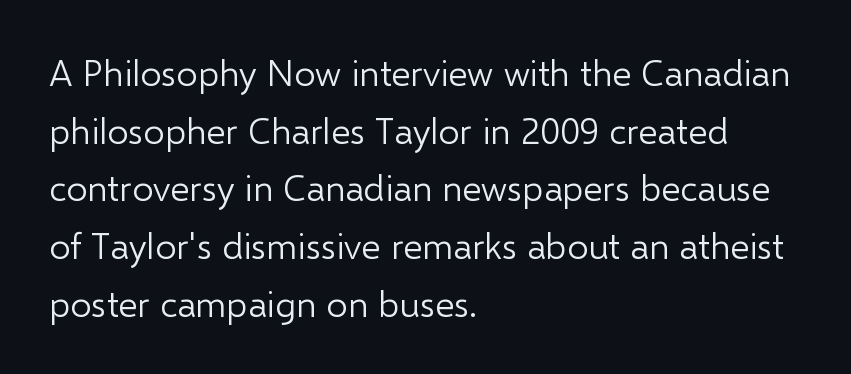
Q: Is the text bold? A: No.
Q: Is the text italic (slanted)? A: No, it is upright.
Q: Is the typeface a serif or a sans-serif typeface? A: Sans-serif.
Q: Is the text underlined? A: No.
Q: How is the paragraph aligned? A: Left-aligned.
Q: Is the spacing between letters normal or unusually wide? A: Normal.
Q: Is the spacing between lines tight, normal or loose? A: Normal.
Q: Width (condensed, normal, or wide)? A: Normal.
Q: Stroke contrast? A: Low.
Q: x-height? A: Medium.
Q: Monospaced? A: No.
